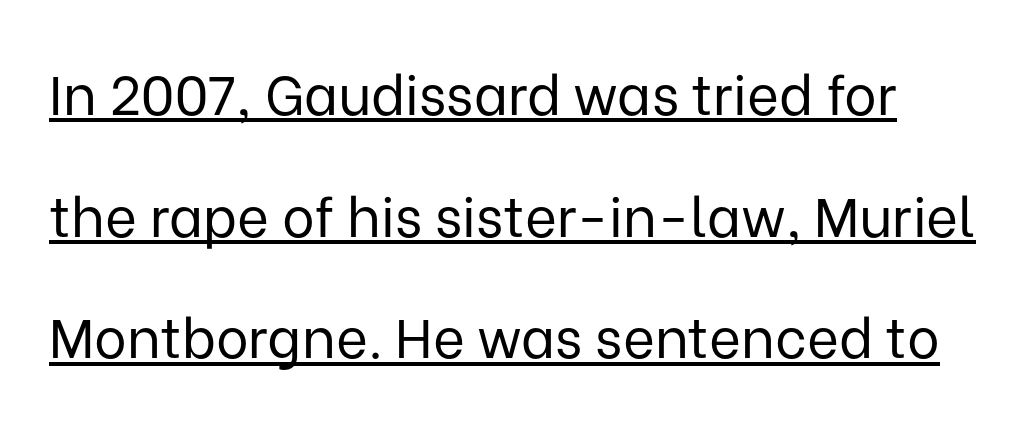
Is this a heavy cut? Hardly; it is regular or lighter. The passage shown is typeset with a sans-serif family. This is the regular roman posture of the typeface. Students, observe: this is what heavily led, spacious text looks like. Words appear dense and cohesive because spacing is normal. You could not count columns in this text — the font is proportionally spaced.
